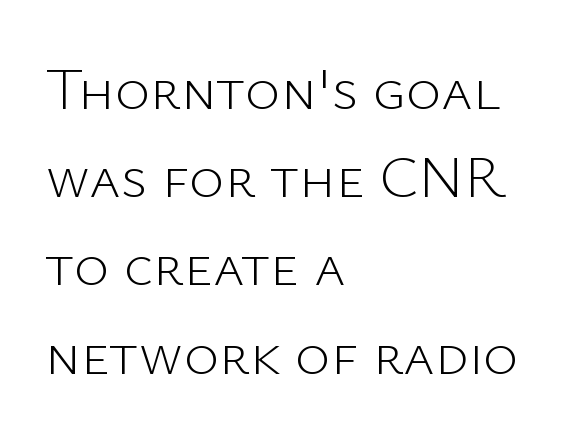
{"serif": "no", "italic": "no", "bold": "no", "weight": "light", "width": "normal", "stroke_contrast": "low", "x_height": "medium", "monospaced": "no", "underline": "no", "align": "left", "line_spacing": "normal", "line_spacing_ratio": 1.47, "letter_spacing": "normal", "letter_spacing_em": 0.0, "glyph_px": 60}
